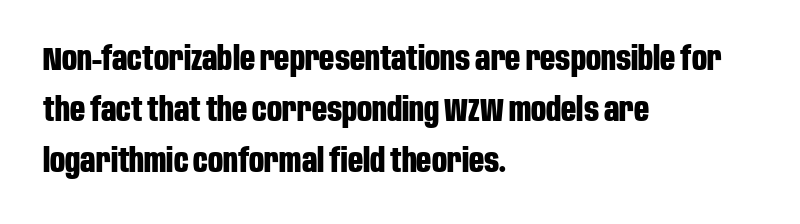
It's the straight-up-and-down kind of type. The type is set solid horizontally, with unmodified tracking. The face used here is a sans, in the tradition of grotesques and geometrics. The passage shown is typed in a proportional face where columns would drift.
